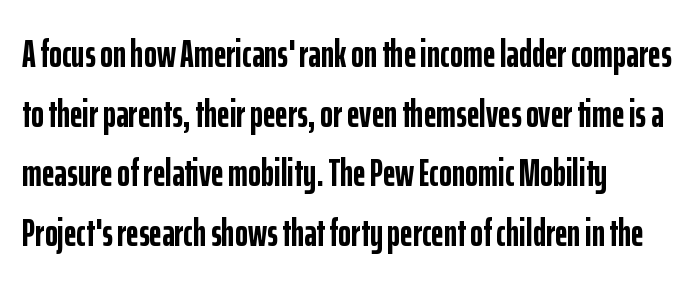
The image shows 39 px semibold, condensed sans-serif type, upright; set left-aligned, normal line spacing (1.53x), normal letter spacing, not underlined; low stroke contrast and a medium x-height.
